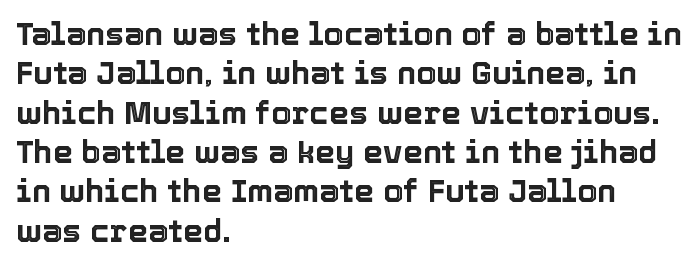
{"italic": "no", "width": "normal", "x_height": "medium", "monospaced": "no", "underline": "no", "align": "left", "line_spacing_ratio": 1.23, "letter_spacing": "normal", "letter_spacing_em": 0.0, "glyph_px": 32}
